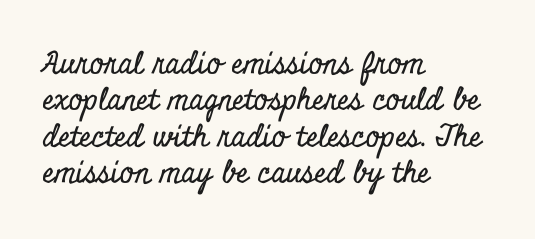
Q: Is the text italic (slanted)? A: Yes.
Q: Is the typeface a serif or a sans-serif typeface? A: Serif.
Q: Is the text underlined? A: No.
Q: How is the paragraph aligned? A: Left-aligned.
Q: Is the spacing between letters normal or unusually wide? A: Normal.
Q: Width (condensed, normal, or wide)? A: Condensed.
Q: Stroke contrast? A: Low.
Q: x-height? A: Small.
Q: Monospaced? A: No.
